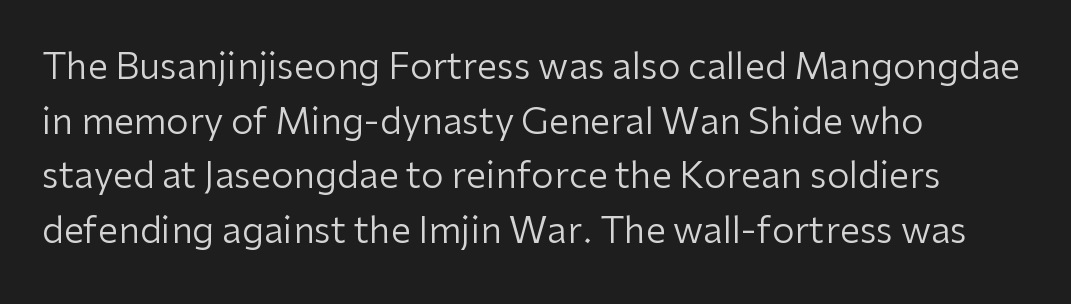
Q: Is the text bold? A: No.
Q: Is the text italic (slanted)? A: No, it is upright.
Q: Is the typeface a serif or a sans-serif typeface? A: Sans-serif.
Q: Is the text underlined? A: No.
Q: How is the paragraph aligned? A: Left-aligned.
Q: Is the spacing between letters normal or unusually wide? A: Normal.
Q: Is the spacing between lines tight, normal or loose? A: Normal.
Q: Width (condensed, normal, or wide)? A: Normal.
Q: Stroke contrast? A: Low.
Q: x-height? A: Medium.
Q: Monospaced? A: No.
